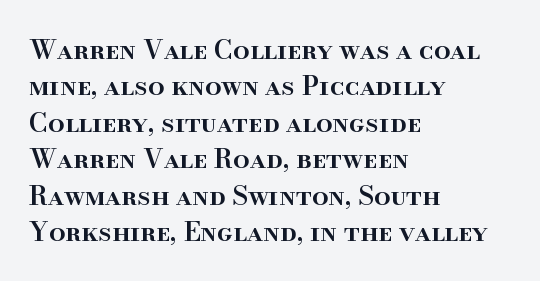
The image shows 26 px text type, upright; set left-aligned, normal line spacing (1.4x), normal letter spacing, not underlined.
